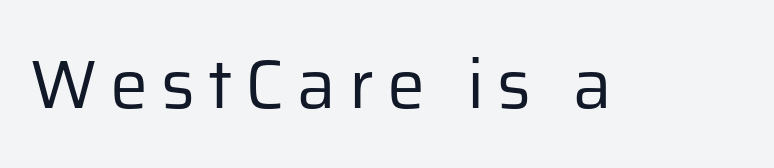
{"serif": "no", "italic": "no", "bold": "no", "weight": "regular", "width": "normal", "stroke_contrast": "low", "x_height": "medium", "monospaced": "no", "underline": "no", "glyph_px": 68}
